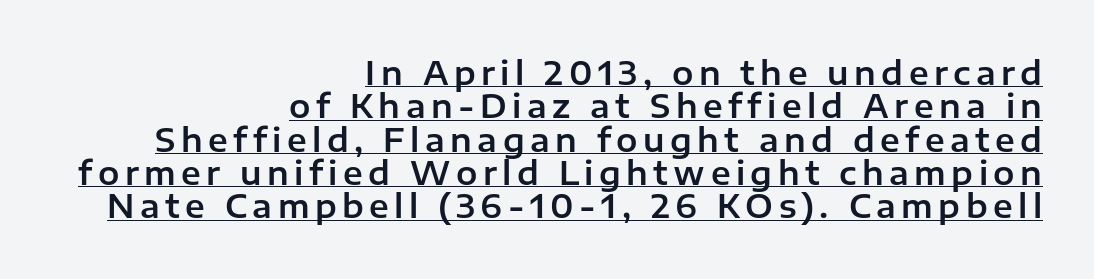
{"serif": "no", "italic": "no", "width": "normal", "stroke_contrast": "low", "x_height": "medium", "monospaced": "no", "underline": "yes", "align": "right", "line_spacing": "tight", "line_spacing_ratio": 1.04, "glyph_px": 32}
